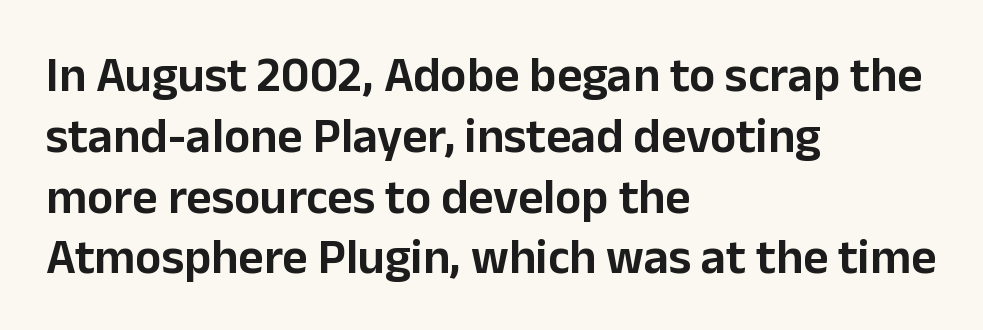
{"serif": "no", "italic": "no", "width": "normal", "stroke_contrast": "low", "x_height": "medium", "monospaced": "no", "underline": "no", "align": "left", "line_spacing_ratio": 1.24, "letter_spacing": "normal", "letter_spacing_em": 0.0, "glyph_px": 49}
